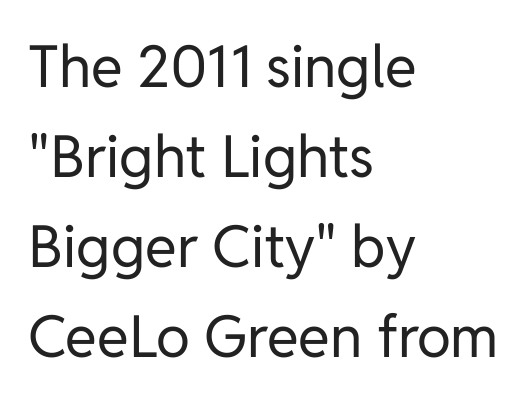
{"serif": "no", "italic": "no", "bold": "no", "weight": "regular", "width": "normal", "stroke_contrast": "low", "x_height": "medium", "monospaced": "no", "underline": "no", "align": "left", "line_spacing": "normal", "line_spacing_ratio": 1.55, "letter_spacing": "normal", "letter_spacing_em": 0.0, "glyph_px": 58}
